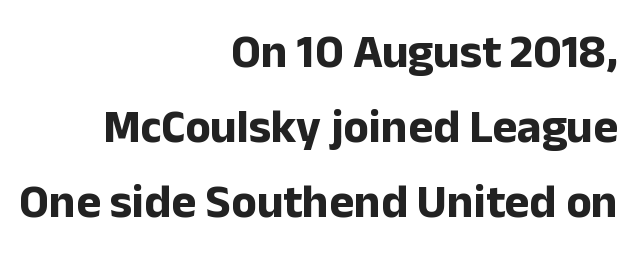
{"serif": "no", "italic": "no", "bold": "yes", "weight": "bold", "width": "normal", "stroke_contrast": "low", "x_height": "medium", "monospaced": "no", "underline": "no", "align": "right", "line_spacing": "normal", "line_spacing_ratio": 1.6, "letter_spacing": "normal", "letter_spacing_em": 0.0, "glyph_px": 47}
